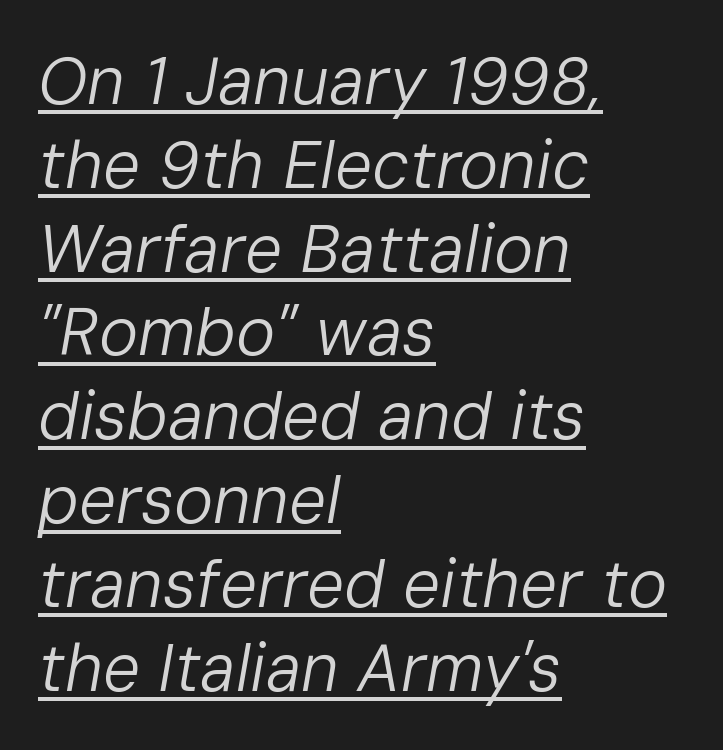
Q: Is the text bold? A: No.
Q: Is the text italic (slanted)? A: Yes, it leans right by about 10 degrees.
Q: Is the text underlined? A: Yes.
Q: How is the paragraph aligned? A: Left-aligned.
Q: Is the spacing between letters normal or unusually wide? A: Normal.
Q: Is the spacing between lines tight, normal or loose? A: Normal.
Q: Width (condensed, normal, or wide)? A: Normal.
Q: Stroke contrast? A: Low.
Q: x-height? A: Medium.
Q: Monospaced? A: No.
